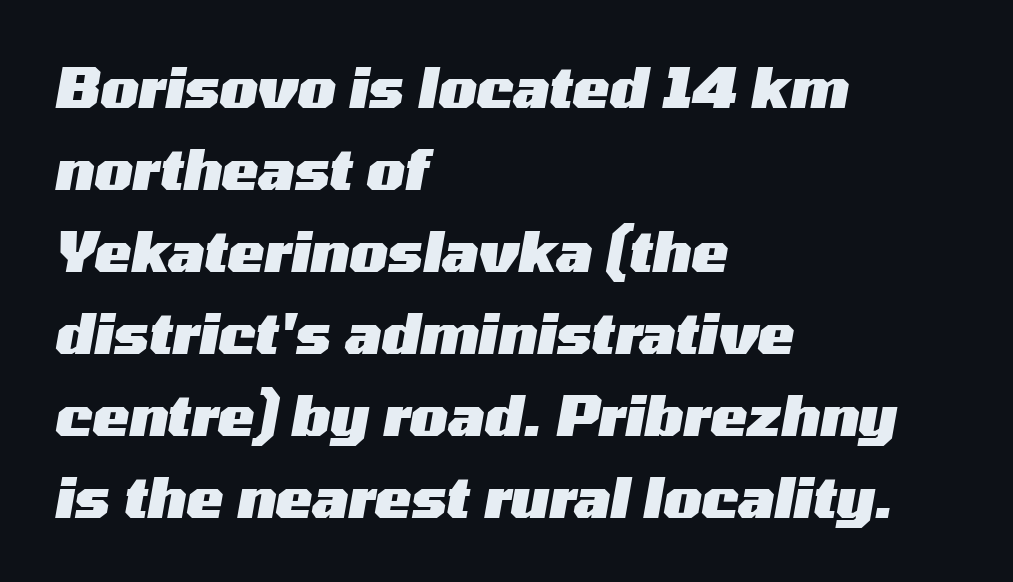
The image shows 55 px heavy, wide type, italic (leaning right); set left-aligned, normal line spacing (1.49x), normal letter spacing, not underlined; medium stroke contrast and a medium x-height.
